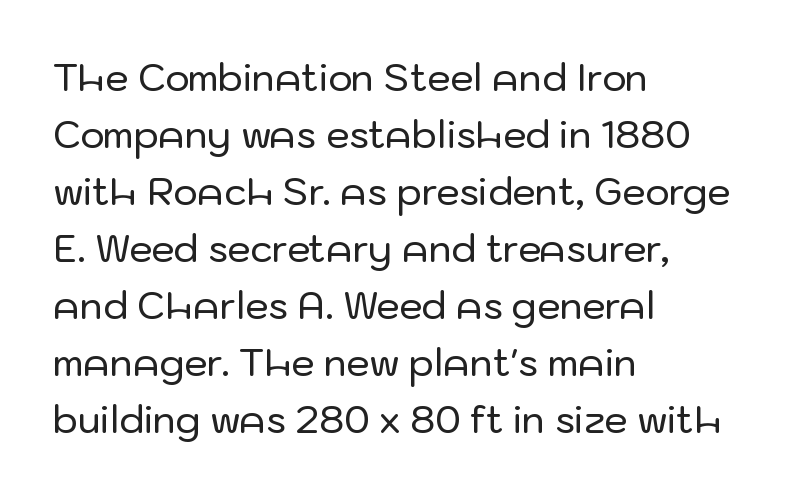
The image shows 37 px sans-serif type, upright; set left-aligned, normal line spacing (1.54x), normal letter spacing, not underlined; low stroke contrast and a medium x-height.
